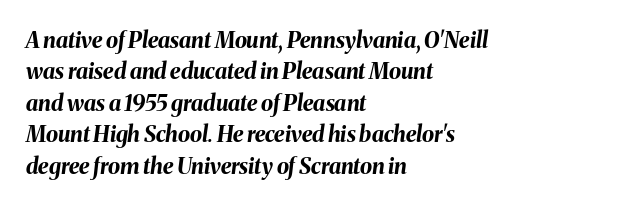
Q: Is the text bold? A: Yes.
Q: Is the text italic (slanted)? A: Yes, it leans right by about 8 degrees.
Q: Is the text underlined? A: No.
Q: How is the paragraph aligned? A: Left-aligned.
Q: Is the spacing between letters normal or unusually wide? A: Normal.
Q: Is the spacing between lines tight, normal or loose? A: Normal.
